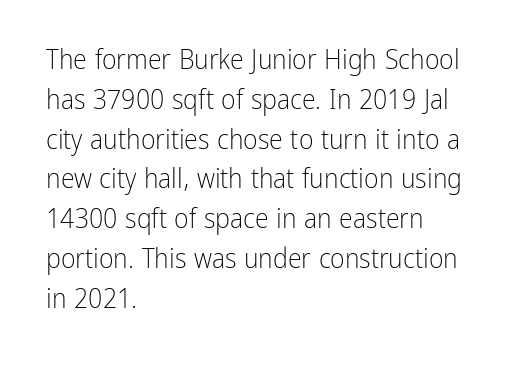
Q: Is the text bold? A: No.
Q: Is the text italic (slanted)? A: No, it is upright.
Q: Is the typeface a serif or a sans-serif typeface? A: Sans-serif.
Q: Is the text underlined? A: No.
Q: How is the paragraph aligned? A: Left-aligned.
Q: Is the spacing between letters normal or unusually wide? A: Normal.
Q: Is the spacing between lines tight, normal or loose? A: Normal.
Q: Width (condensed, normal, or wide)? A: Condensed.
Q: Stroke contrast? A: Low.
Q: x-height? A: Medium.
Q: Monospaced? A: No.
